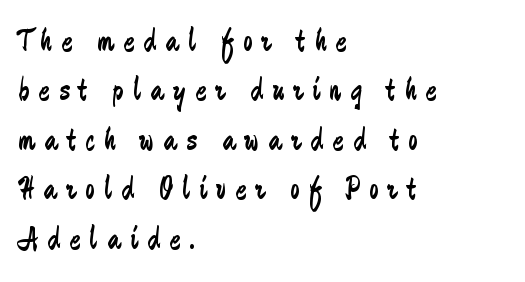
Honestly, the row spacing looks completely unremarkable. Looks like regular typesetting: each glyph gets only the width it needs. Check the space under the baseline: it is left empty. The text block is weighted toward the left margin, trailing off unevenly rightward. No extra ink here — the face is not bold.
